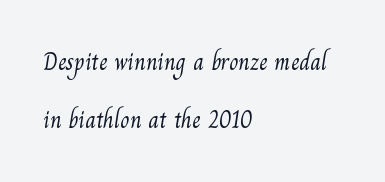
These lines are set flush left with a ragged right edge. Here the glyphs are tracked normally, forming tight word shapes. What's the leading like? Stretched, with rows far apart. Summary of weight: not heavy and not bold. The foot of each line stays bare and open.
